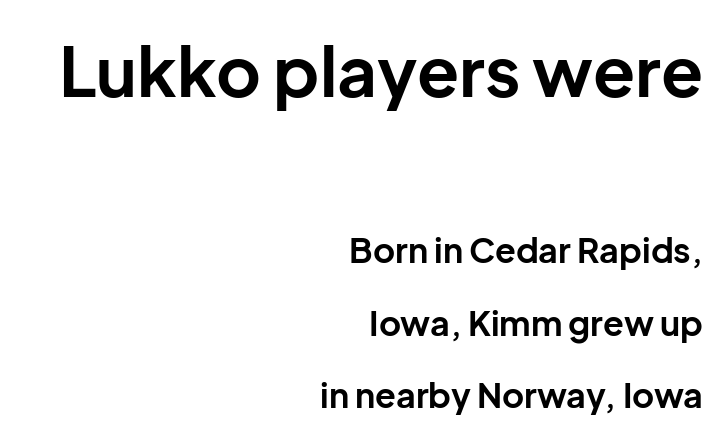
Block one is the big one; block two sits smaller underneath. A bare baseline throughout the passage. The paragraph has a hard right edge and a soft left edge. Font category for this specimen: sans-serif.
